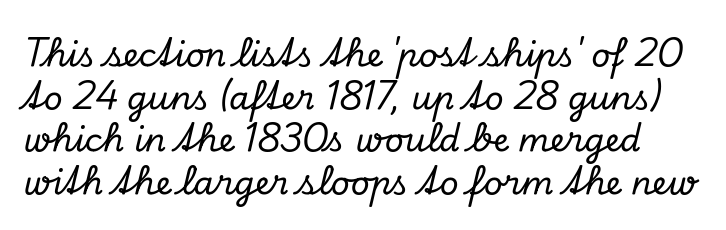
The image shows 33 px serif type, italic (leaning right); set normal line spacing (1.29x), normal letter spacing, not underlined; low stroke contrast and a small x-height.
